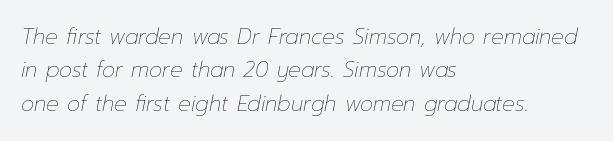
Leading matches the norm, producing a regular column. The face used here is rendered with its standard letterfit. Where is the straight margin? On the left. Underline: absent. Think standard paragraph weight, or any step lighter than that. Posture: slanted.
